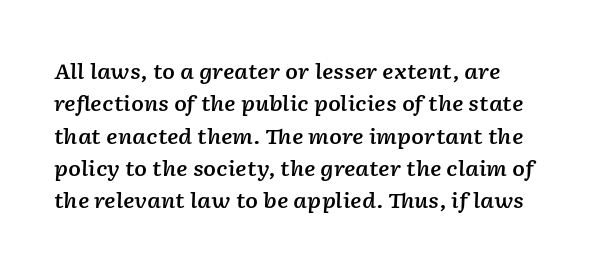
Q: Is the text bold? A: Semi-bold.
Q: Is the text italic (slanted)? A: Yes, it leans right by about 2 degrees.
Q: Is the text underlined? A: No.
Q: Is the spacing between letters normal or unusually wide? A: Normal.
Q: Is the spacing between lines tight, normal or loose? A: Normal.
